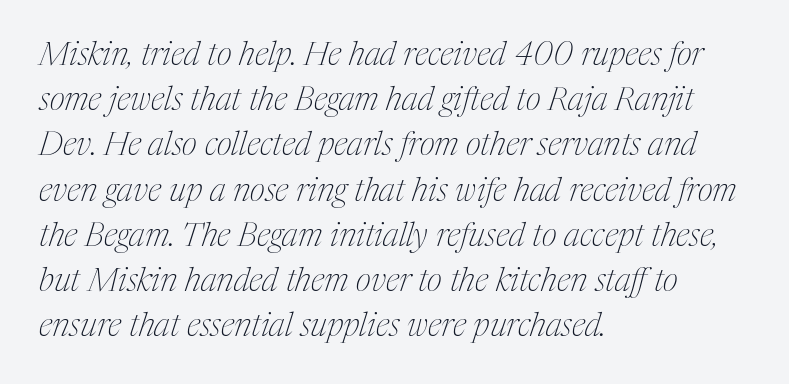
Every character sits at an angle, as italics do. This sample keeps an unexceptional amount of space between lines. Horizontally, the lines are justified to the leading edge only. The face used here is proportionally spaced, like ordinary book or web type.
